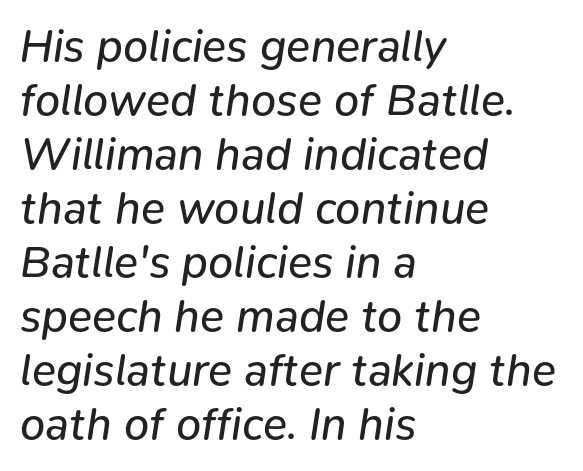
{"italic": "yes", "lean": "right", "slant_degrees": 9, "bold": "no", "weight": "regular", "width": "normal", "stroke_contrast": "low", "x_height": "medium", "monospaced": "no", "underline": "no", "align": "left", "line_spacing_ratio": 1.2, "letter_spacing": "normal", "letter_spacing_em": 0.0, "glyph_px": 45}
